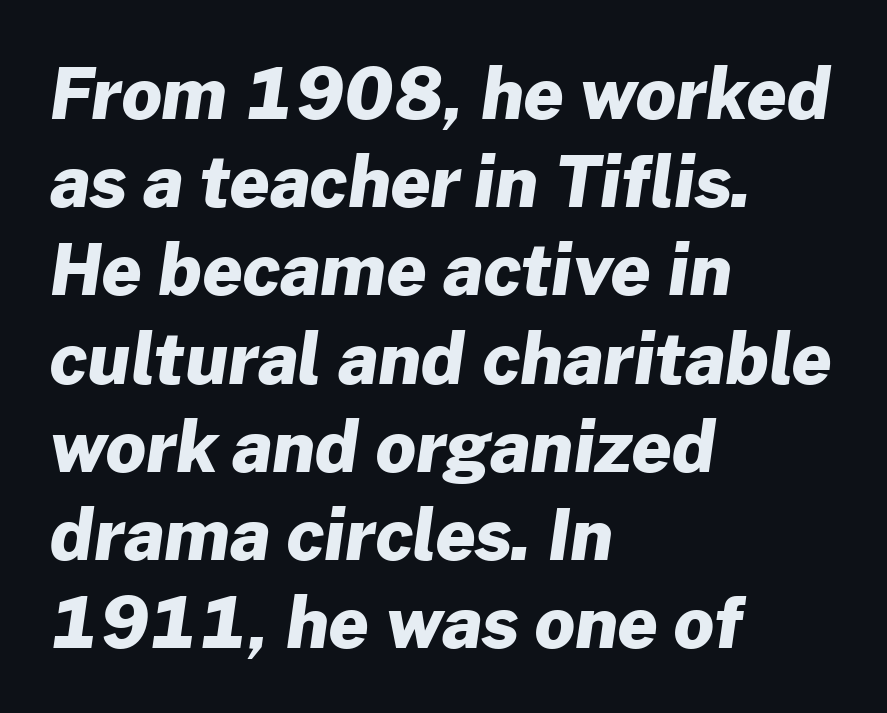
{"serif": "no", "bold": "yes", "weight": "heavy", "width": "normal", "stroke_contrast": "low", "x_height": "medium", "monospaced": "no", "underline": "no", "align": "left", "line_spacing": "normal", "line_spacing_ratio": 1.26, "letter_spacing": "normal", "letter_spacing_em": 0.0, "glyph_px": 70}
